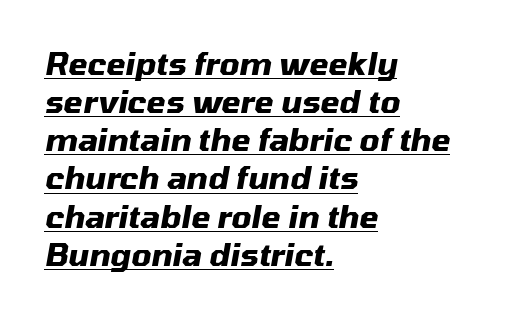
The image shows 31 px heavy type, italic (leaning right); set left-aligned, line spacing 1.23x, normal letter spacing, underlined; medium stroke contrast and a medium x-height.
